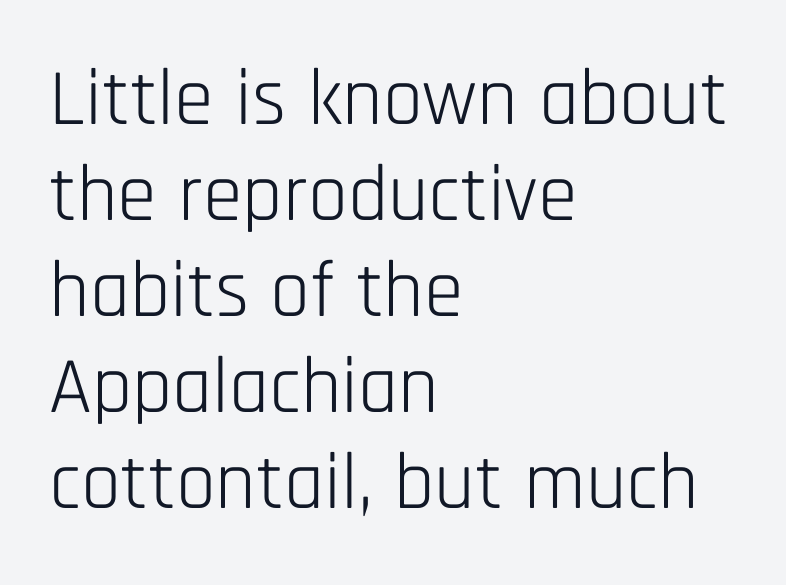
{"serif": "no", "italic": "no", "bold": "no", "weight": "light", "width": "condensed", "stroke_contrast": "low", "x_height": "large", "monospaced": "no", "underline": "no", "align": "left", "line_spacing_ratio": 1.2, "letter_spacing": "normal", "letter_spacing_em": 0.0, "glyph_px": 80}
